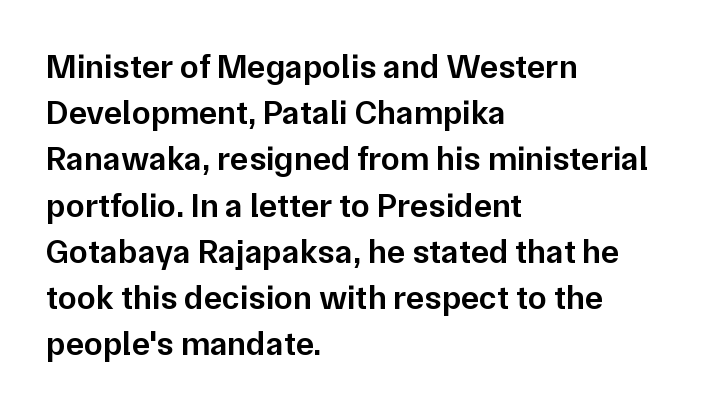
Q: Is the text bold? A: Semi-bold.
Q: Is the text italic (slanted)? A: No, it is upright.
Q: Is the typeface a serif or a sans-serif typeface? A: Sans-serif.
Q: Is the text underlined? A: No.
Q: How is the paragraph aligned? A: Left-aligned.
Q: Is the spacing between letters normal or unusually wide? A: Normal.
Q: Is the spacing between lines tight, normal or loose? A: Normal.
Q: Width (condensed, normal, or wide)? A: Normal.
Q: Stroke contrast? A: Low.
Q: x-height? A: Medium.
Q: Monospaced? A: No.
